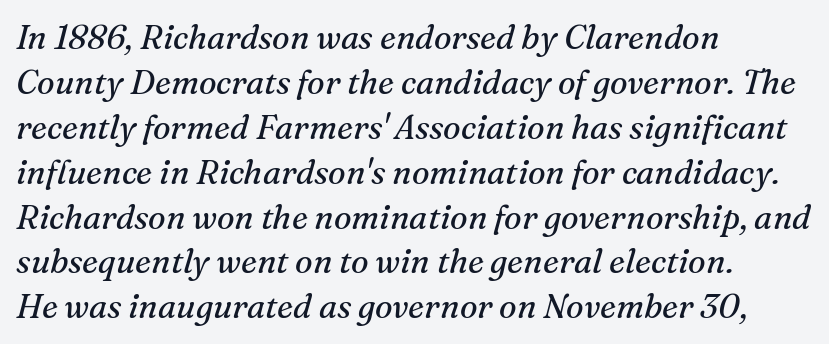
{"serif": "yes", "italic": "yes", "lean": "right", "slant_degrees": 16, "bold": "no", "weight": "regular", "width": "normal", "stroke_contrast": "medium", "x_height": "medium", "monospaced": "no", "underline": "no", "align": "left", "line_spacing": "normal", "line_spacing_ratio": 1.36, "letter_spacing": "normal", "letter_spacing_em": 0.0, "glyph_px": 33}
